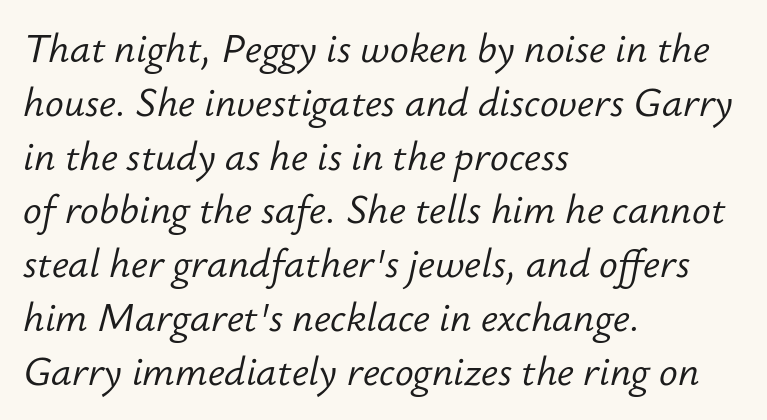
The image shows 39 px light type, italic (leaning right); set left-aligned, normal line spacing (1.38x), normal letter spacing, not underlined; low stroke contrast and a small x-height.
